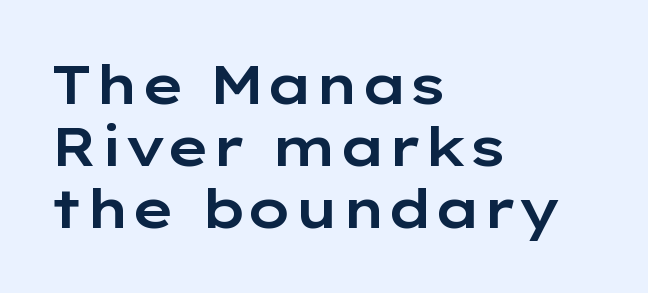
Is the block centered? No — it sits flush against the left margin. Does the type have serifs? No, each stem ends abruptly. The specimen reads as upright at a glance. The space between consecutive lines is stingy. Do the characters align in a grid? No, the font is proportional. Lines of text with bare space underneath.
